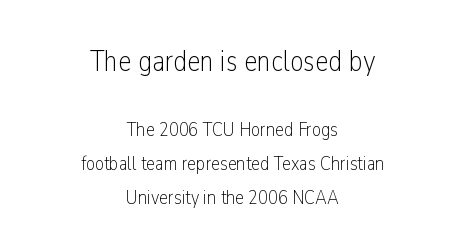
{"serif": "no", "italic": "no", "bold": "no", "weight": "light", "width": "condensed", "stroke_contrast": "low", "x_height": "medium", "monospaced": "no", "underline": "no", "align": "center", "line_spacing": "normal", "line_spacing_ratio": 1.7, "letter_spacing": "normal", "letter_spacing_em": 0.0, "larger_block": "first", "size_ratio": 1.5, "glyph_px": 30}
